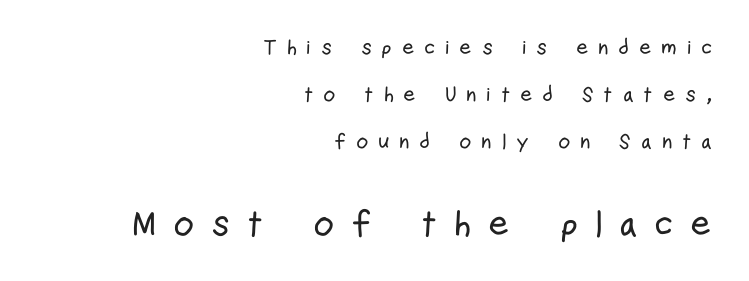
Leftover space on each line is placed entirely before the opening word. The letters are spread apart with noticeably loose tracking. Is this a fixed-width face? No — the glyphs have proportional, varying widths. Small over large — that's the arrangement of the two blocks here. Nobody drew a line under any word here.
